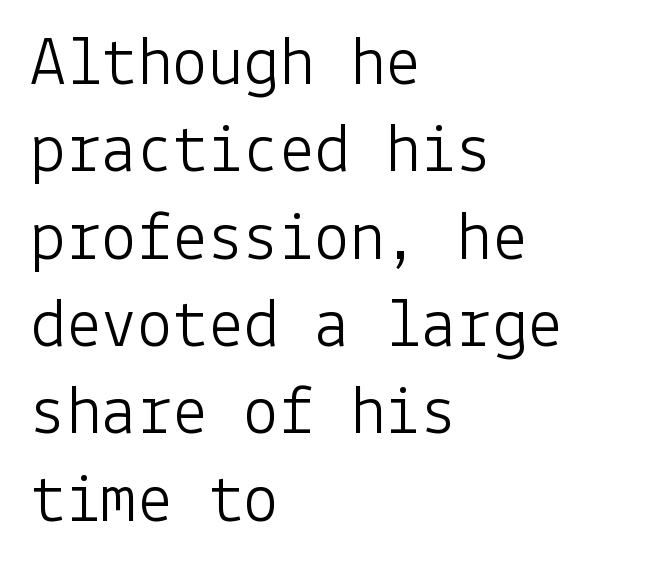
{"serif": "no", "italic": "no", "bold": "no", "weight": "light", "width": "normal", "stroke_contrast": "low", "x_height": "medium", "underline": "no", "align": "left", "line_spacing_ratio": 1.23, "letter_spacing": "normal", "letter_spacing_em": 0.0, "glyph_px": 71}
